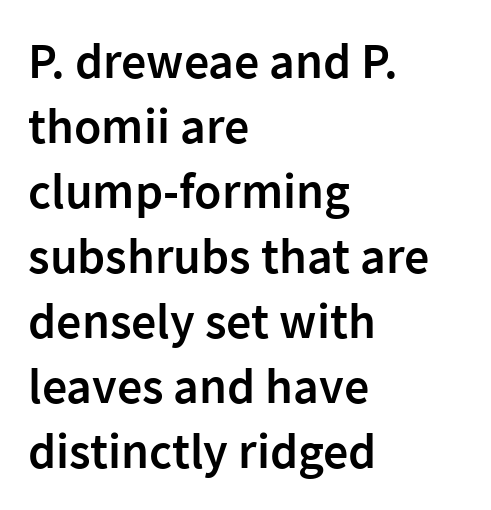
Q: Is the text bold? A: Semi-bold.
Q: Is the text italic (slanted)? A: No, it is upright.
Q: Is the typeface a serif or a sans-serif typeface? A: Sans-serif.
Q: Is the text underlined? A: No.
Q: How is the paragraph aligned? A: Left-aligned.
Q: Is the spacing between letters normal or unusually wide? A: Normal.
Q: Is the spacing between lines tight, normal or loose? A: Normal.
Q: Width (condensed, normal, or wide)? A: Normal.
Q: Stroke contrast? A: Low.
Q: x-height? A: Medium.
Q: Monospaced? A: No.
